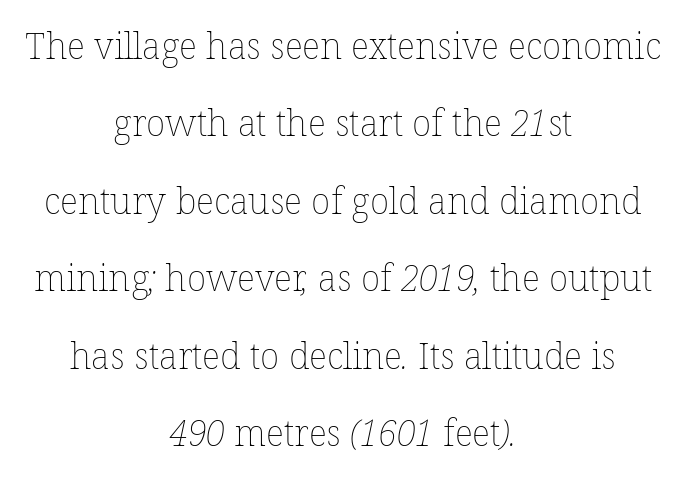
Think standard paragraph weight, or any step lighter than that. The lines are quadded center. The passage shown stacks its lines with a broad gap. Students, note that the glyphs here touch the page at normal intervals. The face used here is proportionally spaced, like ordinary book or web type.
